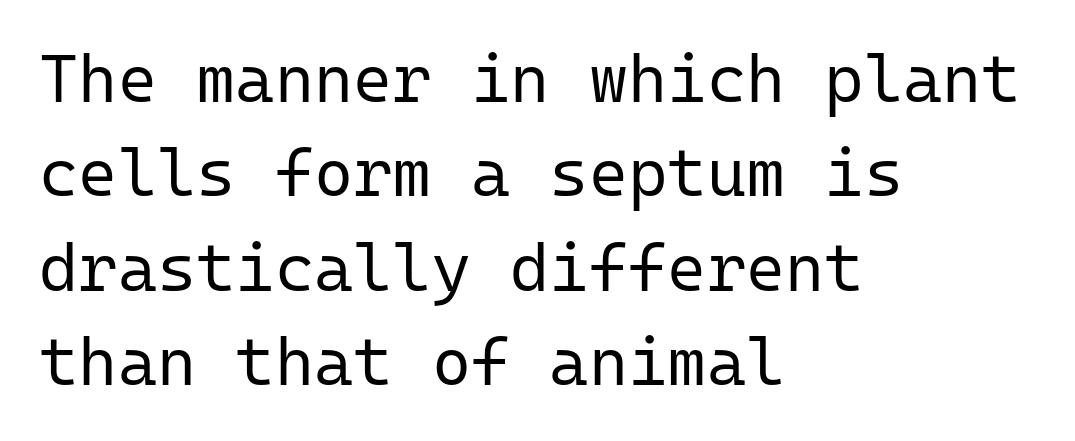
{"serif": "no", "italic": "no", "bold": "no", "weight": "regular", "width": "normal", "stroke_contrast": "low", "x_height": "medium", "monospaced": "yes", "underline": "no", "align": "left", "line_spacing": "normal", "line_spacing_ratio": 1.41, "letter_spacing": "normal", "letter_spacing_em": 0.0, "glyph_px": 67}
